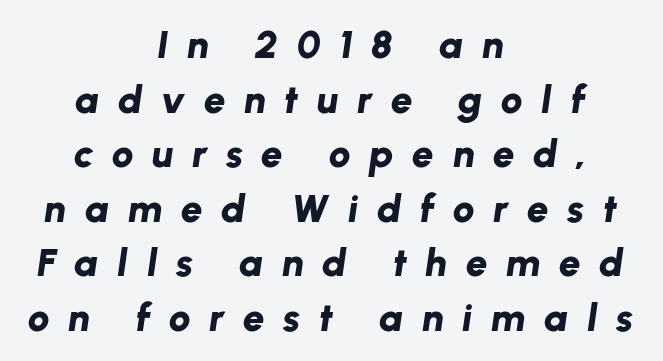
The image shows 39 px bold type, italic (leaning right); set centered, normal line spacing (1.4x), unusually wide letter spacing (+0.47 em), not underlined; low stroke contrast and a medium x-height.
